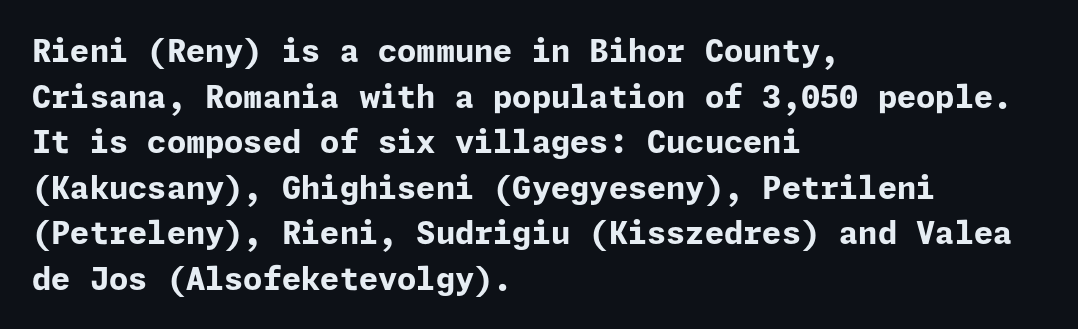
Q: Is the text bold? A: Yes.
Q: Is the text italic (slanted)? A: No, it is upright.
Q: Is the typeface a serif or a sans-serif typeface? A: Sans-serif.
Q: Is the text underlined? A: No.
Q: How is the paragraph aligned? A: Left-aligned.
Q: Is the spacing between letters normal or unusually wide? A: Normal.
Q: Is the spacing between lines tight, normal or loose? A: Normal.
Q: Width (condensed, normal, or wide)? A: Normal.
Q: Stroke contrast? A: Low.
Q: x-height? A: Medium.
